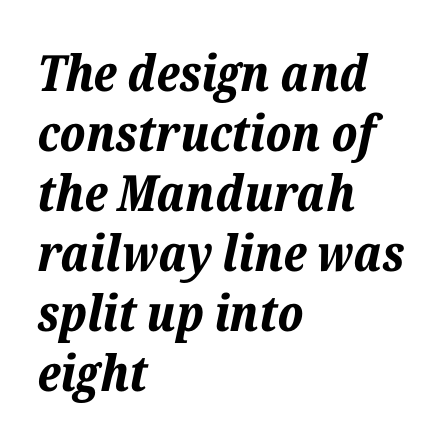
The rendering uses a bold face; every stroke is thick and dark. Each row of text sits above clean, open space. The lettering tilts uniformly, giving the passage an italic look. Characters follow at the spacing the type designer built in. A classic flush-left, rag-right setting is used for this passage.
